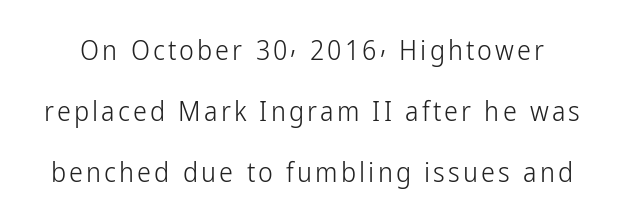
A roman cut, with each character standing at attention. Is the type heavy? It reads as light-to-regular instead. The face used here is proportionally spaced, like ordinary book or web type. The text was rendered using a sans face with plain stroke endings. The glyphs are unaccompanied by any horizontal stroke below them.
